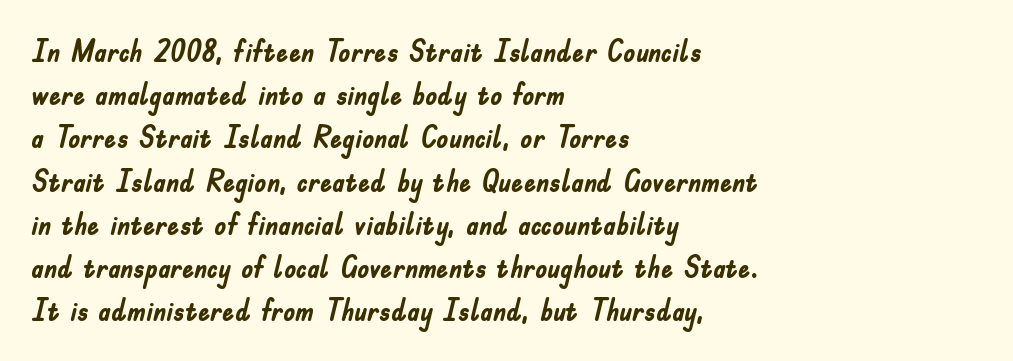
The image shows 30 px semibold, condensed sans-serif type; set left-aligned, normal line spacing (1.44x), normal letter spacing, not underlined; low stroke contrast and a small x-height.
